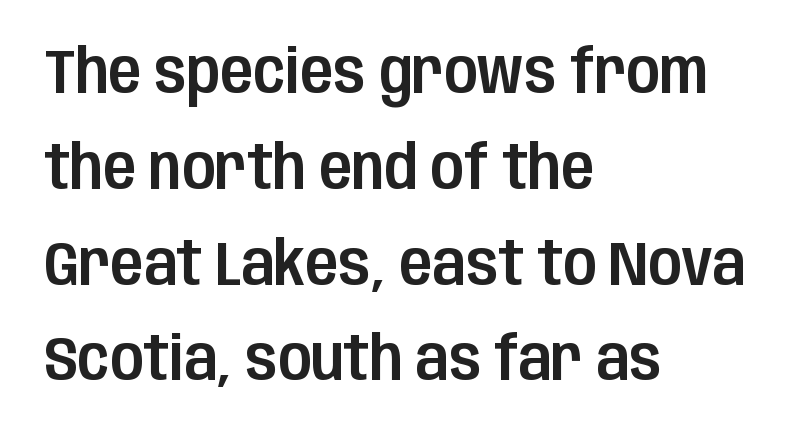
Q: Is the text italic (slanted)? A: No, it is upright.
Q: Is the typeface a serif or a sans-serif typeface? A: Sans-serif.
Q: Is the text underlined? A: No.
Q: How is the paragraph aligned? A: Left-aligned.
Q: Is the spacing between letters normal or unusually wide? A: Normal.
Q: Is the spacing between lines tight, normal or loose? A: Normal.
Q: Width (condensed, normal, or wide)? A: Condensed.
Q: Stroke contrast? A: Low.
Q: x-height? A: Large.
Q: Monospaced? A: No.
